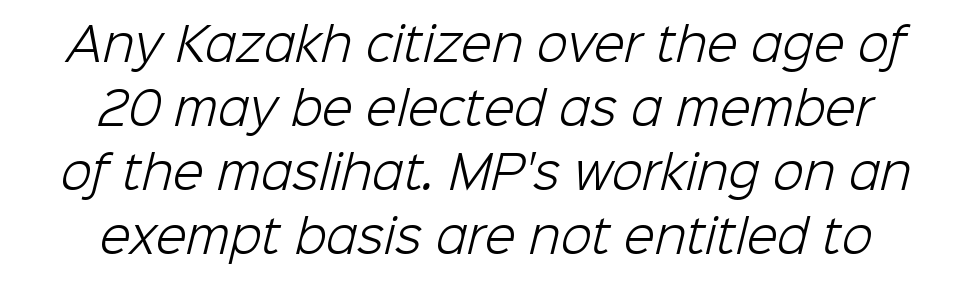
Q: Is the text bold? A: No.
Q: Is the typeface a serif or a sans-serif typeface? A: Sans-serif.
Q: Is the text underlined? A: No.
Q: How is the paragraph aligned? A: Centered.
Q: Is the spacing between letters normal or unusually wide? A: Normal.
Q: Is the spacing between lines tight, normal or loose? A: Normal.
Q: Width (condensed, normal, or wide)? A: Normal.
Q: Stroke contrast? A: Low.
Q: x-height? A: Medium.
Q: Monospaced? A: No.
